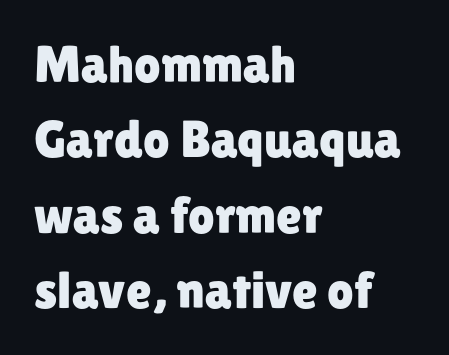
Q: Is the text italic (slanted)? A: No, it is upright.
Q: Is the typeface a serif or a sans-serif typeface? A: Sans-serif.
Q: Is the text underlined? A: No.
Q: How is the paragraph aligned? A: Left-aligned.
Q: Is the spacing between letters normal or unusually wide? A: Normal.
Q: Is the spacing between lines tight, normal or loose? A: Normal.
Q: Width (condensed, normal, or wide)? A: Normal.
Q: Stroke contrast? A: Low.
Q: x-height? A: Medium.
Q: Monospaced? A: No.
